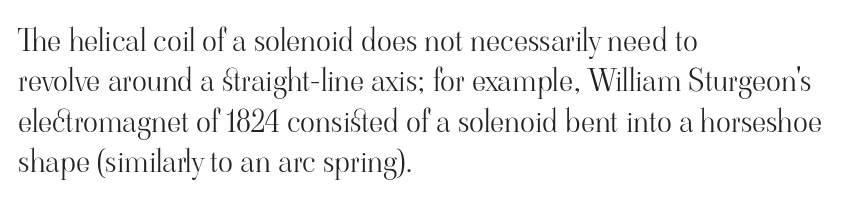
Q: Is the text bold? A: No.
Q: Is the text italic (slanted)? A: No, it is upright.
Q: Is the typeface a serif or a sans-serif typeface? A: Serif.
Q: Is the text underlined? A: No.
Q: How is the paragraph aligned? A: Left-aligned.
Q: Is the spacing between letters normal or unusually wide? A: Normal.
Q: Is the spacing between lines tight, normal or loose? A: Normal.
Q: Width (condensed, normal, or wide)? A: Normal.
Q: Stroke contrast? A: High.
Q: x-height? A: Small.
Q: Monospaced? A: No.
